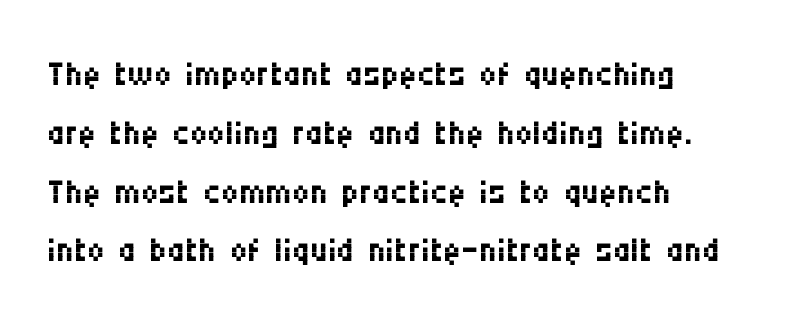
{"serif": "no", "italic": "no", "bold": "no", "weight": "regular", "width": "condensed", "stroke_contrast": "medium", "x_height": "large", "monospaced": "no", "underline": "no", "line_spacing_ratio": 1.2, "letter_spacing": "normal", "letter_spacing_em": 0.0, "glyph_px": 49}
